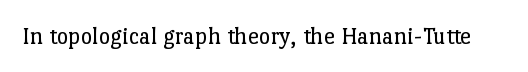
{"italic": "no", "bold": "no", "underline": "no", "letter_spacing": "normal", "letter_spacing_em": 0.0, "glyph_px": 25}
